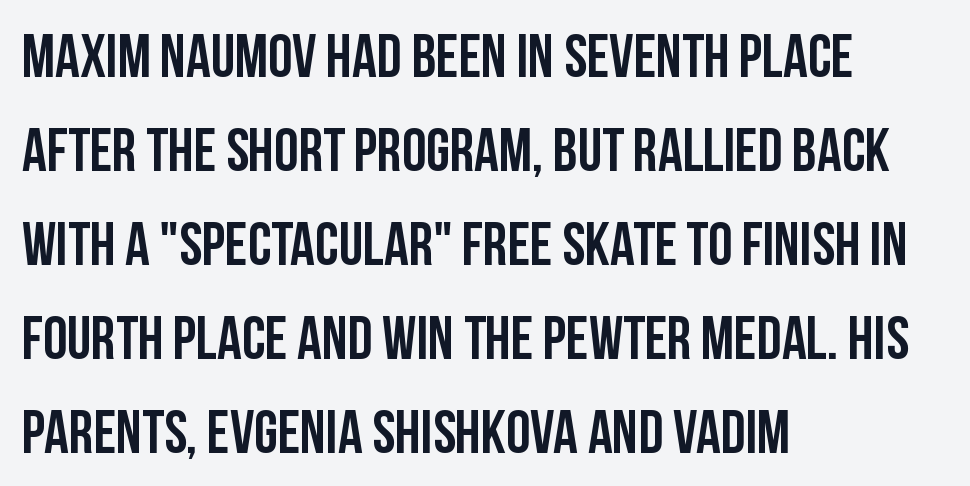
{"serif": "no", "italic": "no", "width": "condensed", "stroke_contrast": "low", "x_height": "large", "monospaced": "no", "underline": "no", "align": "left", "line_spacing": "normal", "line_spacing_ratio": 1.54, "letter_spacing": "normal", "letter_spacing_em": 0.0, "glyph_px": 61}
